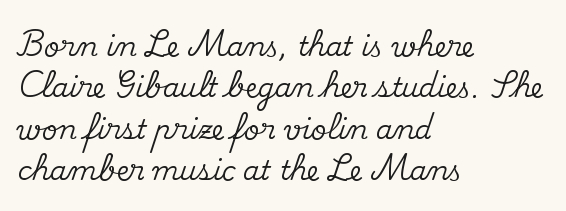
{"underline": "no", "align": "left", "line_spacing": "normal", "line_spacing_ratio": 1.53, "letter_spacing": "normal", "letter_spacing_em": 0.0, "glyph_px": 27}
